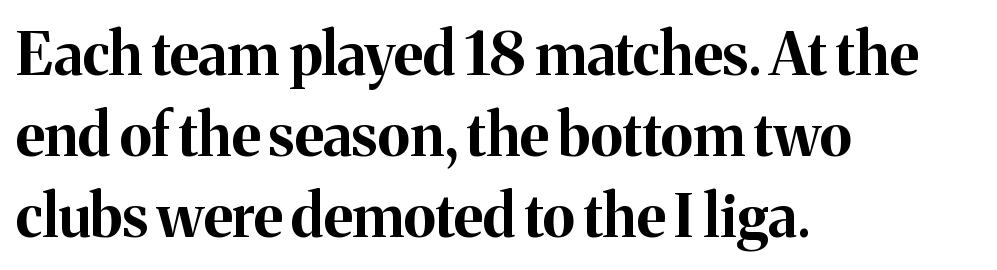
Glyph-to-glyph distance matches everyday printed text. Leading matches the norm, producing a regular column. Quick note: not italic, upright. The letters carry serifs — small finishing strokes at the ends of their stems.
